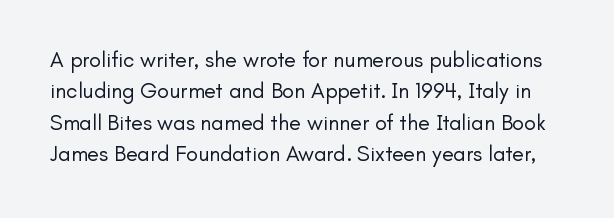
The image shows 22 px text type, upright; set normal line spacing (1.43x), normal letter spacing, not underlined.
